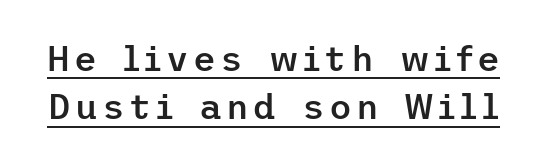
Vertical strokes here are truly vertical. Descenders here cross a horizontal rule under the line. The block of text has a typical density, with ordinary space between rows. Stems and bowls a touch heavier than normal — semibold. The characters display no serif detailing; their extremities are plain.
